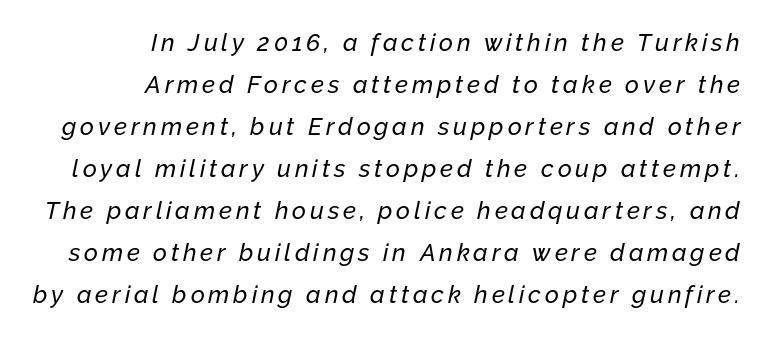
{"italic": "yes", "lean": "right", "slant_degrees": 12, "underline": "no", "align": "right", "line_spacing_ratio": 1.75, "glyph_px": 24}
